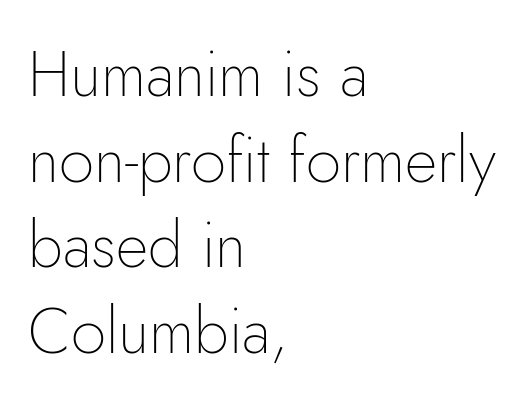
Q: Is the text bold? A: No.
Q: Is the text italic (slanted)? A: No, it is upright.
Q: Is the typeface a serif or a sans-serif typeface? A: Sans-serif.
Q: Is the text underlined? A: No.
Q: How is the paragraph aligned? A: Left-aligned.
Q: Is the spacing between letters normal or unusually wide? A: Normal.
Q: Is the spacing between lines tight, normal or loose? A: Normal.
Q: Width (condensed, normal, or wide)? A: Normal.
Q: Stroke contrast? A: Low.
Q: x-height? A: Small.
Q: Monospaced? A: No.
